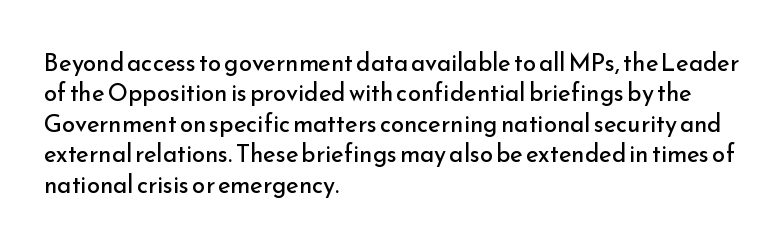
The type sits square on the baseline with zero lean. Only glyphs here, with clear space below each row. This sample is left-justified, so line endings fall wherever the words run out. Nothing unusual about the tracking: characters are spaced as the font intends. No extra ink here — the face is not bold.
